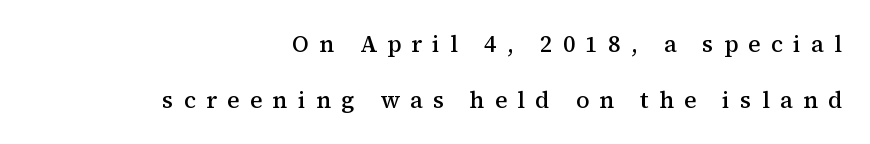
Q: Is the text bold? A: Semi-bold.
Q: Is the text italic (slanted)? A: No, it is upright.
Q: Is the text underlined? A: No.
Q: How is the paragraph aligned? A: Right-aligned.
Q: Is the spacing between letters normal or unusually wide? A: Unusually wide.
Q: Is the spacing between lines tight, normal or loose? A: Loose.
